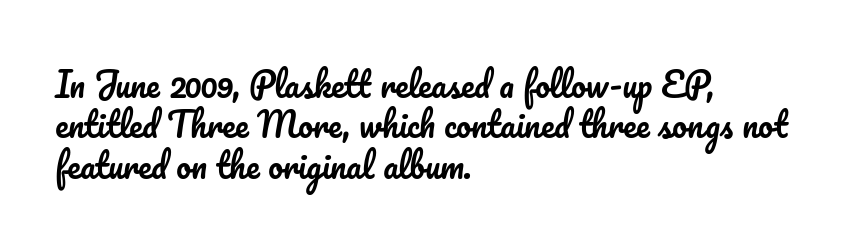
The image shows 33 px text type; set left-aligned, line spacing 1.22x, normal letter spacing, not underlined; low stroke contrast and a small x-height.
